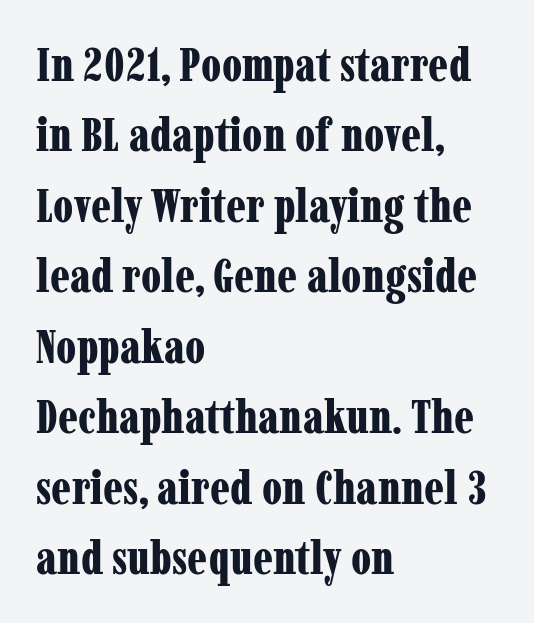
The image shows 47 px bold, condensed serif type, upright; set left-aligned, normal line spacing (1.5x), normal letter spacing, not underlined; low stroke contrast and a medium x-height.
